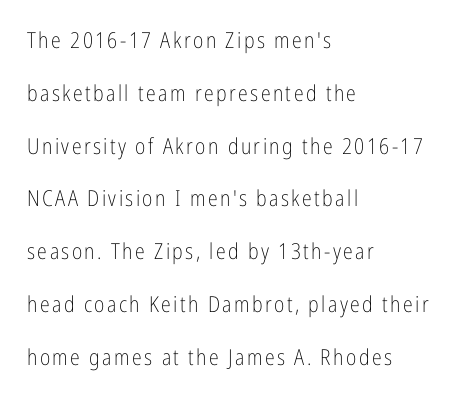
The specimen omits any rule beneath the text block's lines. Is the block centered? No — it sits flush against the left margin. Do the letters lean? They stand straight. Compared with typical paragraphs, the rows here are farther apart. Compared with a typical body face, this is equally light or lighter still.
